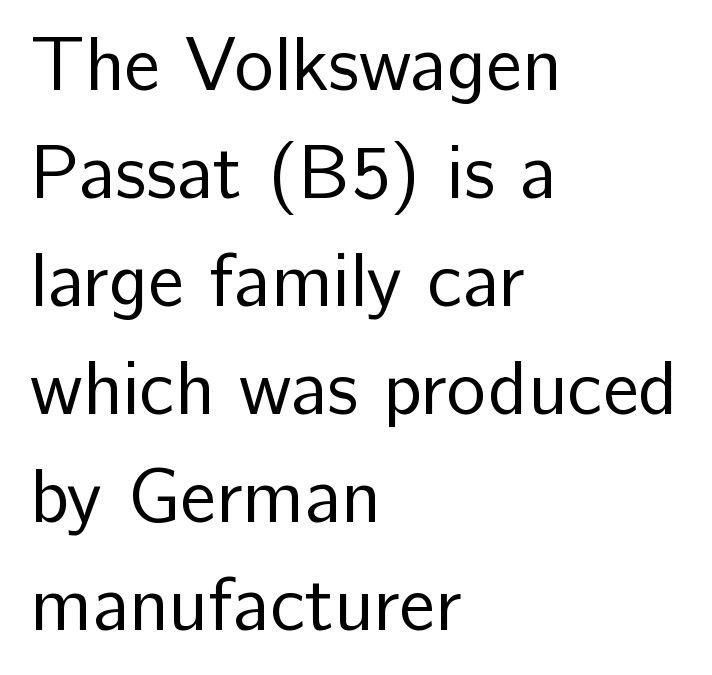
Q: Is the text bold? A: No.
Q: Is the text italic (slanted)? A: No, it is upright.
Q: Is the typeface a serif or a sans-serif typeface? A: Sans-serif.
Q: Is the text underlined? A: No.
Q: How is the paragraph aligned? A: Left-aligned.
Q: Is the spacing between letters normal or unusually wide? A: Normal.
Q: Is the spacing between lines tight, normal or loose? A: Normal.
Q: Width (condensed, normal, or wide)? A: Normal.
Q: Stroke contrast? A: Low.
Q: x-height? A: Medium.
Q: Monospaced? A: No.
